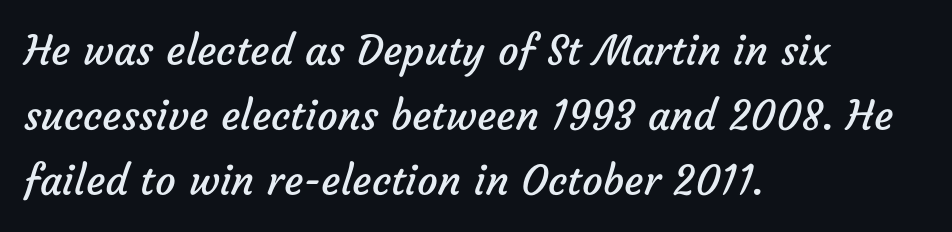
{"serif": "no", "bold": "no", "weight": "regular", "width": "normal", "stroke_contrast": "low", "x_height": "medium", "monospaced": "no", "underline": "no", "align": "left", "line_spacing": "normal", "line_spacing_ratio": 1.59, "letter_spacing": "normal", "letter_spacing_em": 0.0, "glyph_px": 41}
